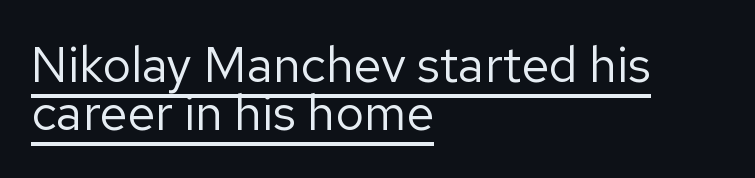
Q: Is the text bold? A: No.
Q: Is the text italic (slanted)? A: No, it is upright.
Q: Is the typeface a serif or a sans-serif typeface? A: Sans-serif.
Q: Is the text underlined? A: Yes.
Q: How is the paragraph aligned? A: Left-aligned.
Q: Is the spacing between letters normal or unusually wide? A: Normal.
Q: Is the spacing between lines tight, normal or loose? A: Tight.
Q: Width (condensed, normal, or wide)? A: Normal.
Q: Stroke contrast? A: Low.
Q: x-height? A: Medium.
Q: Monospaced? A: No.
